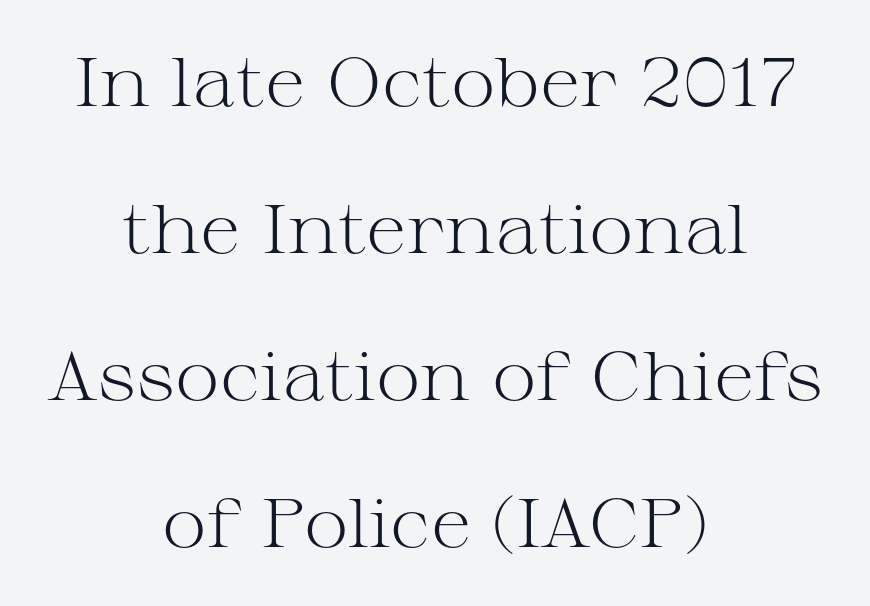
The image shows 68 px light, wide serif type, upright; set centered, loose line spacing (2.16x), normal letter spacing, not underlined; medium stroke contrast and a medium x-height.
